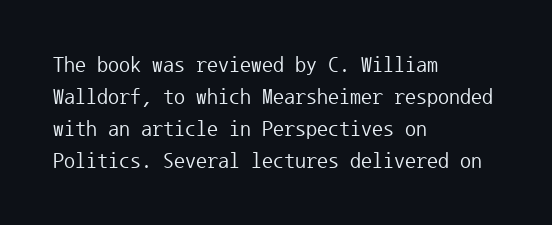
{"italic": "no", "bold": "no", "underline": "no", "align": "left", "line_spacing": "normal", "line_spacing_ratio": 1.45, "letter_spacing": "normal", "letter_spacing_em": 0.0, "glyph_px": 22}
